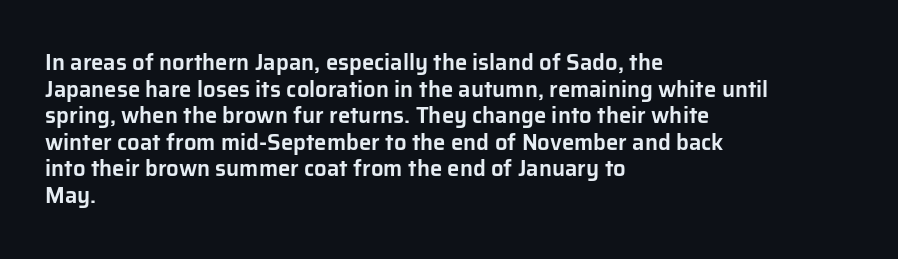
The image shows 22 px text type, upright; set left-aligned, line spacing 1.21x, normal letter spacing, not underlined.
